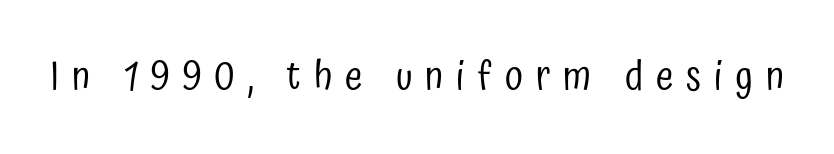
Q: Is the text bold? A: No.
Q: Is the text italic (slanted)? A: No, it is upright.
Q: Is the typeface a serif or a sans-serif typeface? A: Sans-serif.
Q: Is the text underlined? A: No.
Q: Is the spacing between letters normal or unusually wide? A: Unusually wide.
Q: Width (condensed, normal, or wide)? A: Condensed.
Q: Stroke contrast? A: Low.
Q: x-height? A: Medium.
Q: Monospaced? A: No.
